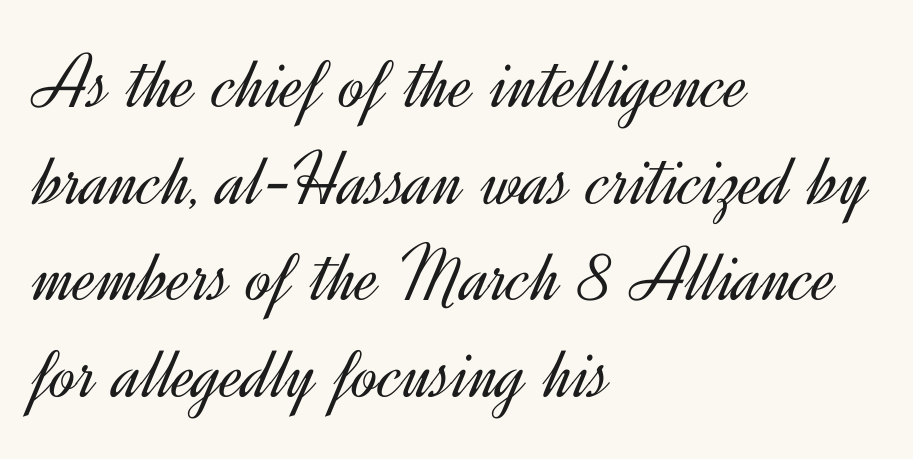
No heavy texture on the line: the type isn't bold. The area under the type is left untouched. Letterform terminals end flat and unadorned throughout the passage. The rendering uses natural spacing where letterforms have individual widths. The tracking reads as untouched default to a designer's eye.
